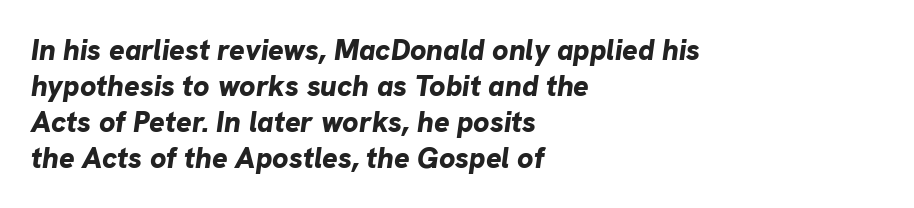
Q: Is the text bold? A: Yes.
Q: Is the text italic (slanted)? A: Yes, it leans right by about 8 degrees.
Q: Is the text underlined? A: No.
Q: How is the paragraph aligned? A: Left-aligned.
Q: Is the spacing between letters normal or unusually wide? A: Normal.
Q: Width (condensed, normal, or wide)? A: Normal.
Q: Stroke contrast? A: Low.
Q: x-height? A: Medium.
Q: Monospaced? A: No.
